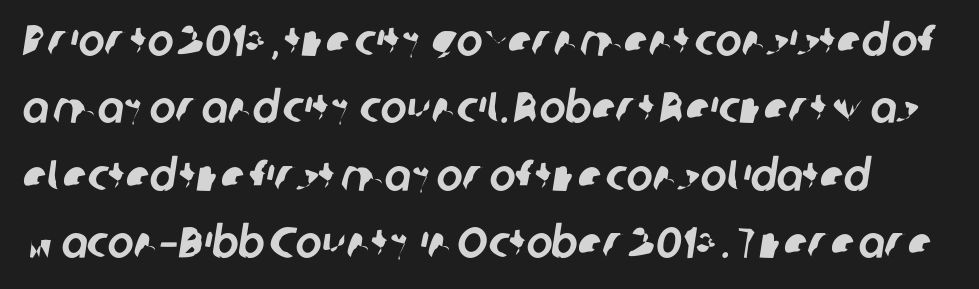
The image shows 44 px sans-serif type; set normal line spacing (1.53x), normal letter spacing, not underlined; low stroke contrast and a medium x-height.
